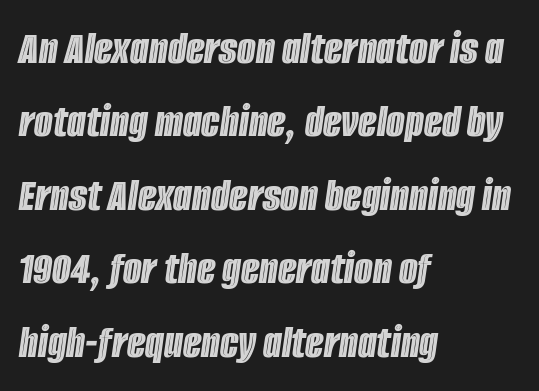
Q: Is the text italic (slanted)? A: Yes, it leans right by about 8 degrees.
Q: Is the text underlined? A: No.
Q: How is the paragraph aligned? A: Left-aligned.
Q: Is the spacing between letters normal or unusually wide? A: Normal.
Q: Is the spacing between lines tight, normal or loose? A: Normal.
Q: Width (condensed, normal, or wide)? A: Condensed.
Q: x-height? A: Large.
Q: Monospaced? A: No.
